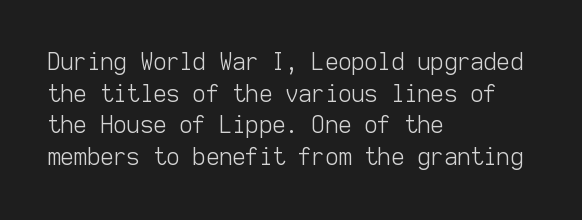
{"italic": "no", "bold": "no", "underline": "no", "align": "left", "line_spacing": "normal", "line_spacing_ratio": 1.38, "letter_spacing": "normal", "letter_spacing_em": 0.0, "glyph_px": 23}
